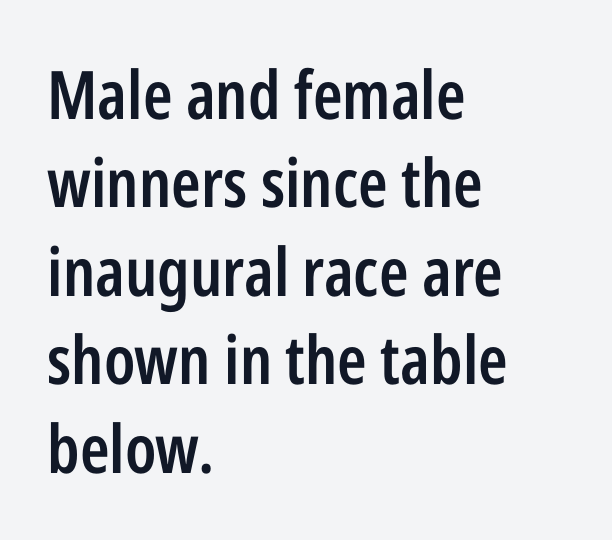
Q: Is the text bold? A: Semi-bold.
Q: Is the text italic (slanted)? A: No, it is upright.
Q: Is the typeface a serif or a sans-serif typeface? A: Sans-serif.
Q: Is the text underlined? A: No.
Q: How is the paragraph aligned? A: Left-aligned.
Q: Is the spacing between letters normal or unusually wide? A: Normal.
Q: Is the spacing between lines tight, normal or loose? A: Normal.
Q: Width (condensed, normal, or wide)? A: Condensed.
Q: Stroke contrast? A: Low.
Q: x-height? A: Medium.
Q: Monospaced? A: No.
